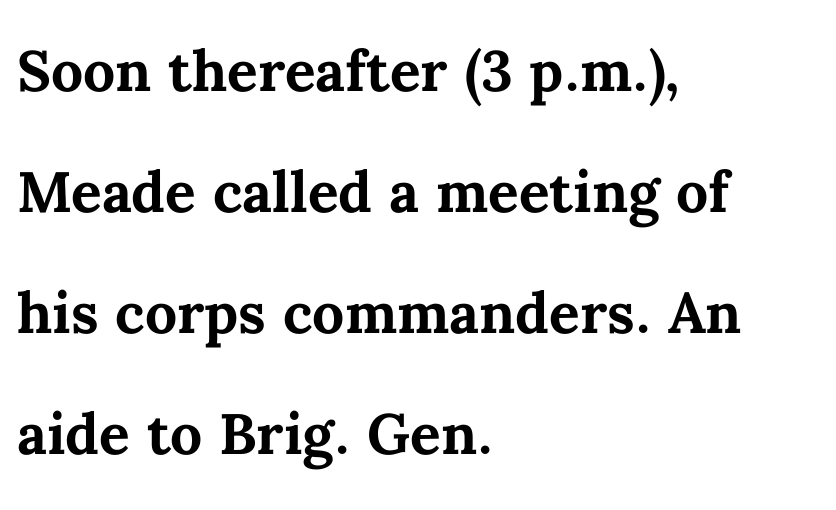
No extra tracking has been applied to these lines. This is heavy type, rendered in bold. These lines are rendered in a variable-pitch font. Successive baselines arrive at the customary interval. This is the regular roman posture of the typeface.
